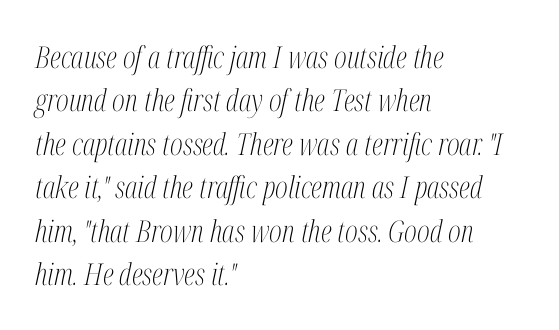
The characters are drawn with everyday or finer stroke widths. Proportional: the letters do not fall into vertical columns. If you drew a ruler down the left edge, every line would touch it. Plain, unruled lines of type. Quick note: interline space is typical. Letter spacing: default.
